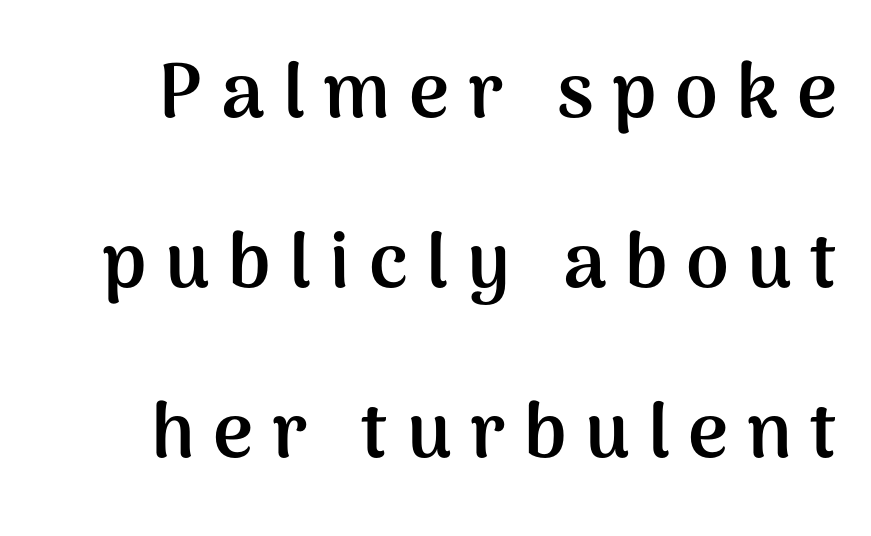
Q: Is the text bold? A: Yes.
Q: Is the text italic (slanted)? A: No, it is upright.
Q: Is the typeface a serif or a sans-serif typeface? A: Sans-serif.
Q: Is the text underlined? A: No.
Q: Is the spacing between letters normal or unusually wide? A: Unusually wide.
Q: Is the spacing between lines tight, normal or loose? A: Loose.
Q: Width (condensed, normal, or wide)? A: Normal.
Q: Stroke contrast? A: Medium.
Q: x-height? A: Medium.
Q: Monospaced? A: No.
